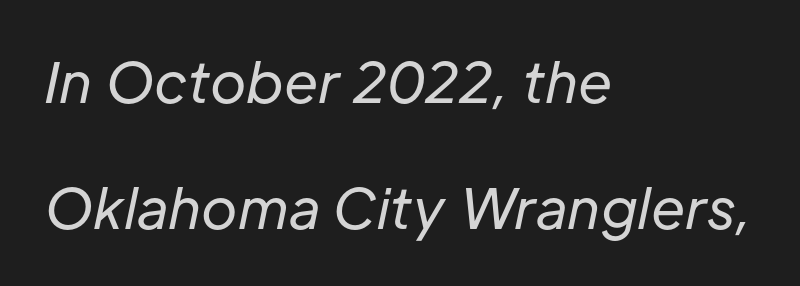
{"italic": "yes", "lean": "right", "slant_degrees": 12, "bold": "no", "weight": "regular", "width": "normal", "stroke_contrast": "low", "x_height": "medium", "monospaced": "no", "underline": "no", "align": "left", "line_spacing": "loose", "line_spacing_ratio": 2.29, "letter_spacing": "normal", "letter_spacing_em": 0.0, "glyph_px": 55}
